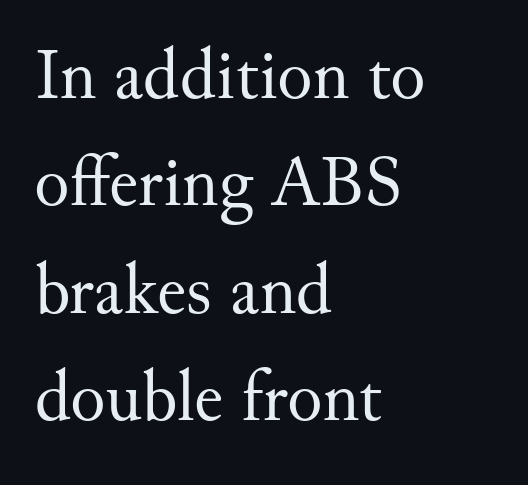
This rendering leaves character spacing at its baseline value. How would I describe the line gaps? Plain and ordinary. The specimen omits any rule beneath the text block's lines. Casual observation: everything's shoved over to the left. Font category for this specimen: serif. The passage shown is typed in a proportional face where columns would drift.
